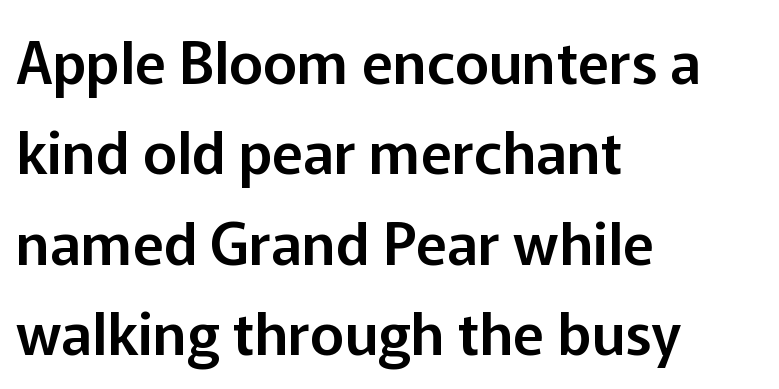
Q: Is the text italic (slanted)? A: No, it is upright.
Q: Is the typeface a serif or a sans-serif typeface? A: Sans-serif.
Q: Is the text underlined? A: No.
Q: How is the paragraph aligned? A: Left-aligned.
Q: Is the spacing between letters normal or unusually wide? A: Normal.
Q: Is the spacing between lines tight, normal or loose? A: Normal.
Q: Width (condensed, normal, or wide)? A: Normal.
Q: Stroke contrast? A: Low.
Q: x-height? A: Medium.
Q: Monospaced? A: No.
